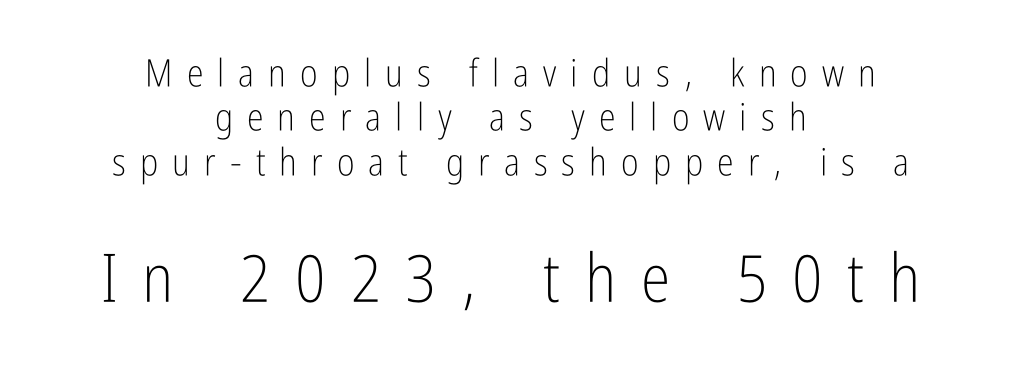
Q: Is the text bold? A: No.
Q: Is the text italic (slanted)? A: No, it is upright.
Q: Is the typeface a serif or a sans-serif typeface? A: Sans-serif.
Q: Is the text underlined? A: No.
Q: How is the paragraph aligned? A: Centered.
Q: Is the spacing between letters normal or unusually wide? A: Unusually wide.
Q: Which block of text is set in a larger size, the first (top) or the second (bottom)? A: The second (bottom) one.
Q: Width (condensed, normal, or wide)? A: Condensed.
Q: Stroke contrast? A: Low.
Q: x-height? A: Medium.
Q: Monospaced? A: No.
